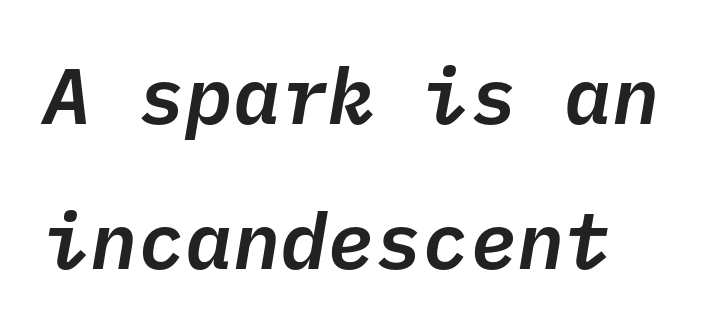
Q: Is the text italic (slanted)? A: Yes, it leans right by about 10 degrees.
Q: Is the text underlined? A: No.
Q: How is the paragraph aligned? A: Left-aligned.
Q: Is the spacing between letters normal or unusually wide? A: Normal.
Q: Width (condensed, normal, or wide)? A: Normal.
Q: Stroke contrast? A: Low.
Q: x-height? A: Medium.
Q: Monospaced? A: Yes.
